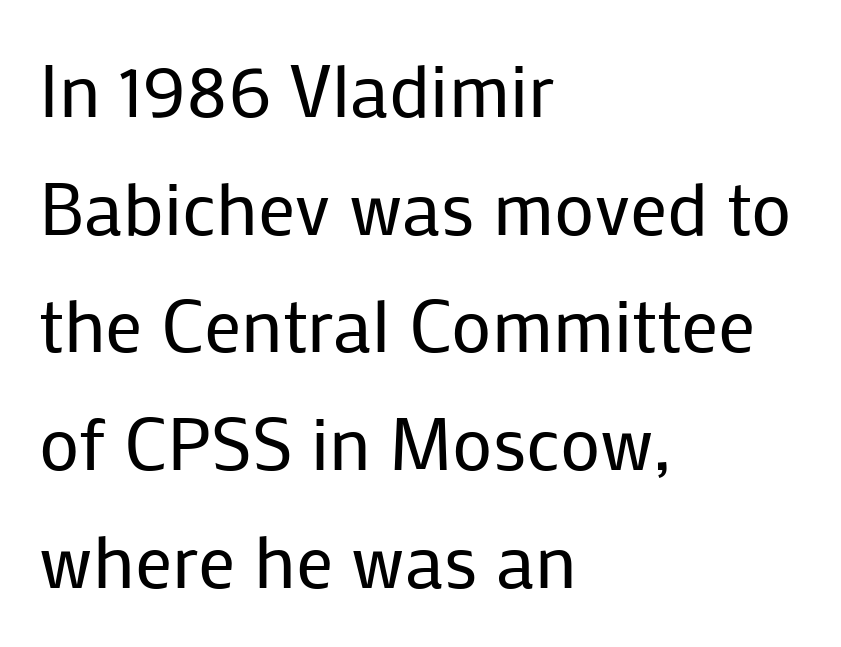
The image shows 74 px regular-weight sans-serif type, upright; set left-aligned, normal line spacing (1.59x), normal letter spacing, not underlined; low stroke contrast and a medium x-height.
